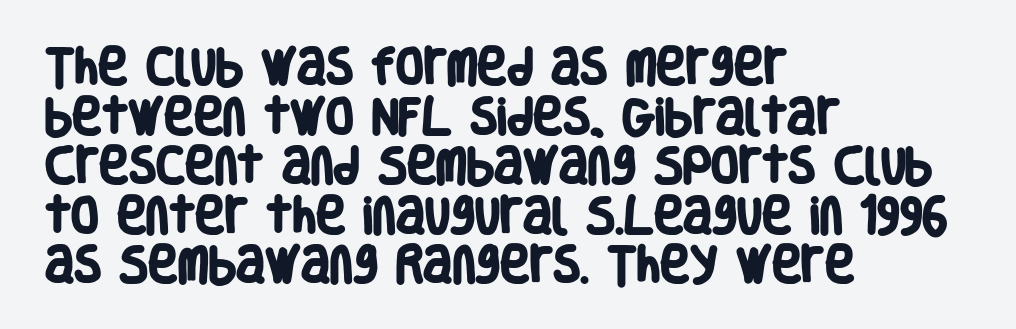
The image shows 40 px heavy, condensed sans-serif type; set left-aligned, line spacing 1.24x, normal letter spacing, not underlined; low stroke contrast and a large x-height.
